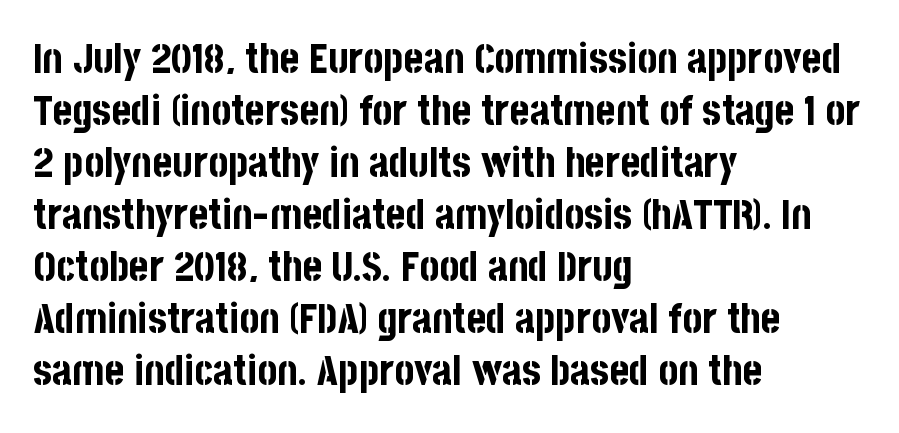
Horizontally, the lines are justified to the leading edge only. Proportional: the letters do not fall into vertical columns. Examine the stroke ends and you'll find no serifs. Does the lettering tilt? It doesn't — this is upright.
